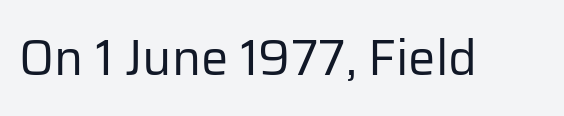
The image shows 49 px regular-weight sans-serif type, upright; set normal letter spacing, not underlined; low stroke contrast and a medium x-height.
